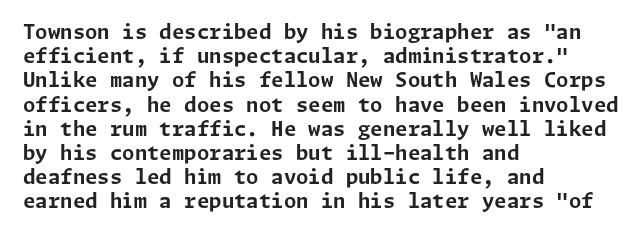
The image shows 20 px bold type, upright; set left-aligned, line spacing 1.21x, normal letter spacing, not underlined.
